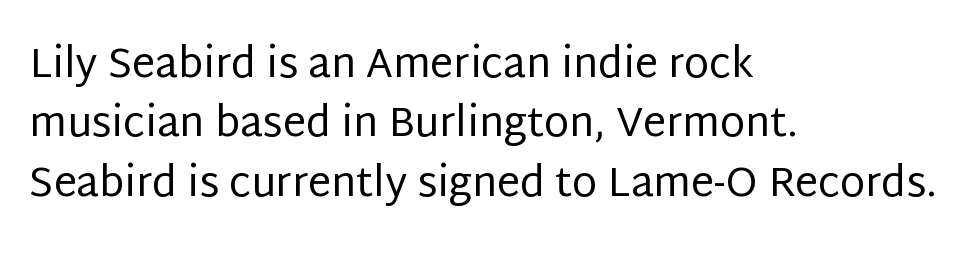
The image shows 41 px regular-weight sans-serif type, upright; set left-aligned, normal line spacing (1.45x), normal letter spacing, not underlined; low stroke contrast and a large x-height.
